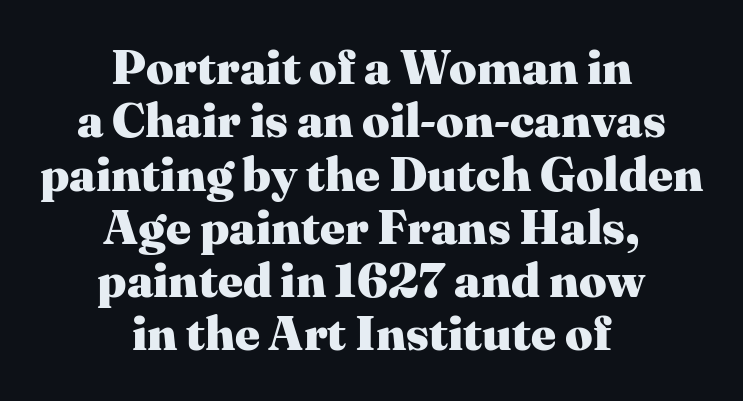
Q: Is the text bold? A: Yes.
Q: Is the text italic (slanted)? A: No, it is upright.
Q: Is the typeface a serif or a sans-serif typeface? A: Serif.
Q: Is the text underlined? A: No.
Q: How is the paragraph aligned? A: Centered.
Q: Is the spacing between letters normal or unusually wide? A: Normal.
Q: Is the spacing between lines tight, normal or loose? A: Tight.
Q: Width (condensed, normal, or wide)? A: Normal.
Q: Stroke contrast? A: Medium.
Q: x-height? A: Medium.
Q: Monospaced? A: No.
